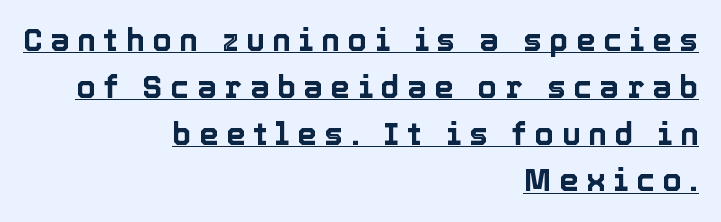
The image shows 31 px text type, upright; set right-aligned, normal line spacing (1.51x), unusually wide letter spacing (+0.25 em), underlined; a medium x-height.
